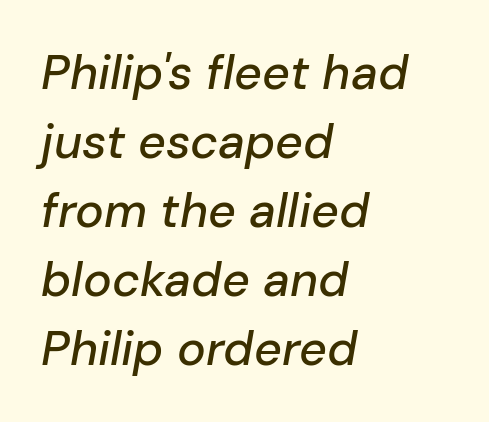
Quick note: interline space is typical. Would a proofreader flag this as italicized? Yes. Honestly, the letter spacing is just normal — you wouldn't notice it. Left-aligned paragraph, ragged on the right. Think of a printed novel: that variable character pitch is what you see here.
